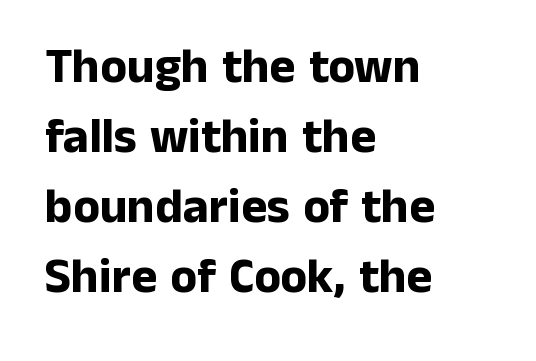
The rendering uses natural spacing where letterforms have individual widths. Is this a sans? Yes — the strokes have no serifs. In terms of posture, this sample is upright. The ragged edge is on the right, which tells us the setting is flush left. Here the glyphs are tracked normally, forming tight word shapes.
